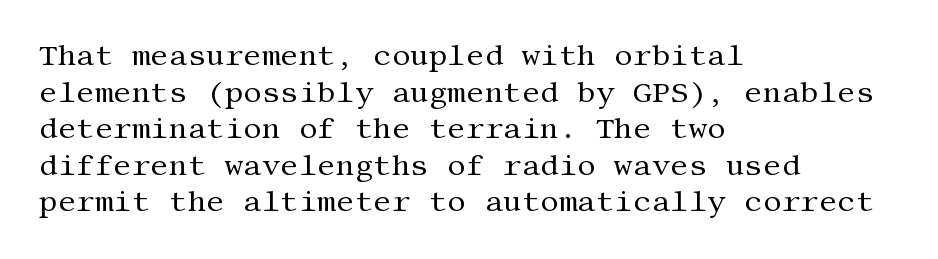
Q: Is the text bold? A: No.
Q: Is the text italic (slanted)? A: No, it is upright.
Q: Is the typeface a serif or a sans-serif typeface? A: Serif.
Q: Is the text underlined? A: No.
Q: How is the paragraph aligned? A: Left-aligned.
Q: Is the spacing between letters normal or unusually wide? A: Normal.
Q: Is the spacing between lines tight, normal or loose? A: Normal.
Q: Width (condensed, normal, or wide)? A: Normal.
Q: Stroke contrast? A: Medium.
Q: x-height? A: Large.
